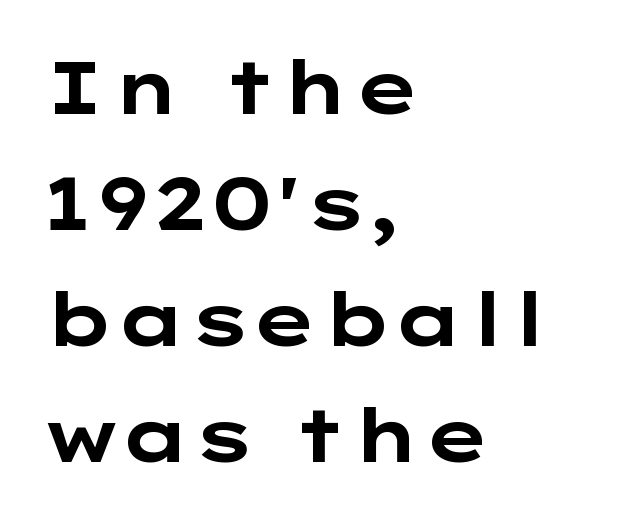
Q: Is the text bold? A: Yes.
Q: Is the text italic (slanted)? A: No, it is upright.
Q: Is the typeface a serif or a sans-serif typeface? A: Sans-serif.
Q: Is the text underlined? A: No.
Q: How is the paragraph aligned? A: Left-aligned.
Q: Is the spacing between letters normal or unusually wide? A: Normal.
Q: Is the spacing between lines tight, normal or loose? A: Normal.
Q: Width (condensed, normal, or wide)? A: Wide.
Q: Stroke contrast? A: Low.
Q: x-height? A: Medium.
